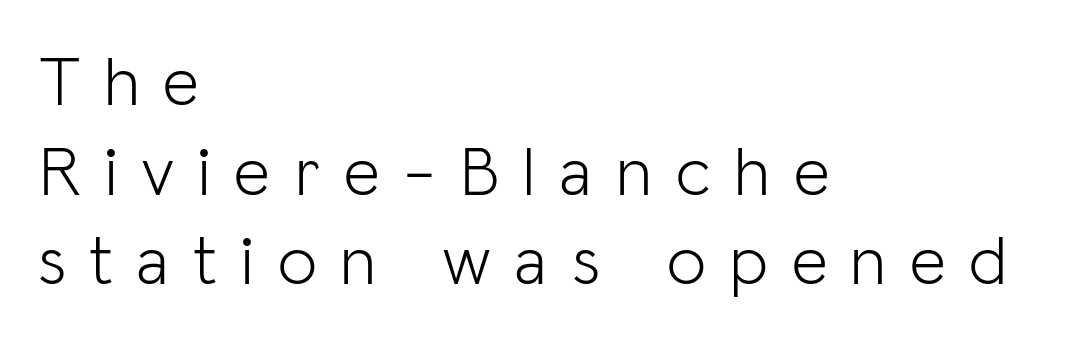
The image shows 70 px light sans-serif type, upright; set left-aligned, normal line spacing (1.28x), unusually wide letter spacing (+0.35 em), not underlined; low stroke contrast and a medium x-height.
